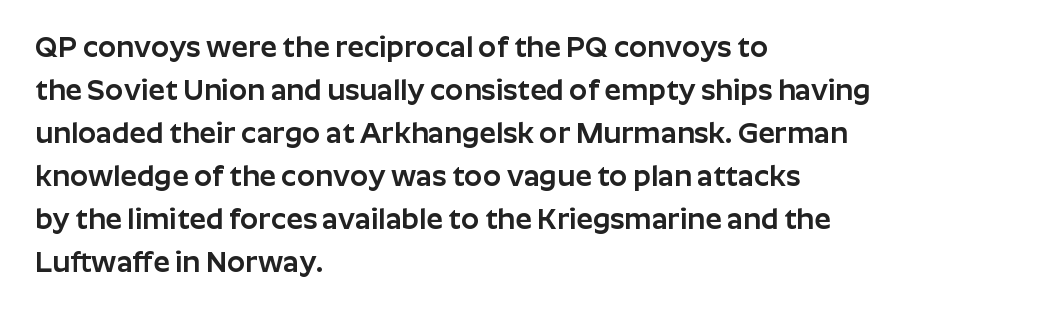
Q: Is the text italic (slanted)? A: No, it is upright.
Q: Is the typeface a serif or a sans-serif typeface? A: Sans-serif.
Q: Is the text underlined? A: No.
Q: How is the paragraph aligned? A: Left-aligned.
Q: Is the spacing between letters normal or unusually wide? A: Normal.
Q: Is the spacing between lines tight, normal or loose? A: Normal.
Q: Width (condensed, normal, or wide)? A: Normal.
Q: Stroke contrast? A: Low.
Q: x-height? A: Medium.
Q: Monospaced? A: No.
